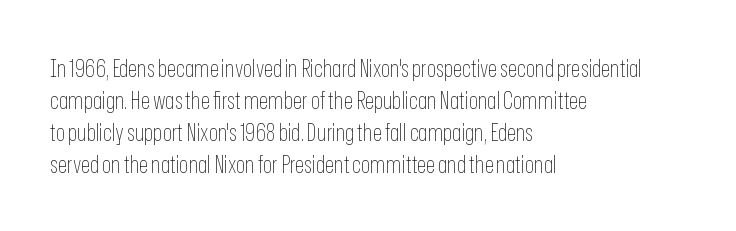
{"italic": "no", "bold": "no", "underline": "no", "align": "left", "line_spacing": "normal", "line_spacing_ratio": 1.33, "letter_spacing": "normal", "letter_spacing_em": 0.0, "glyph_px": 24}
